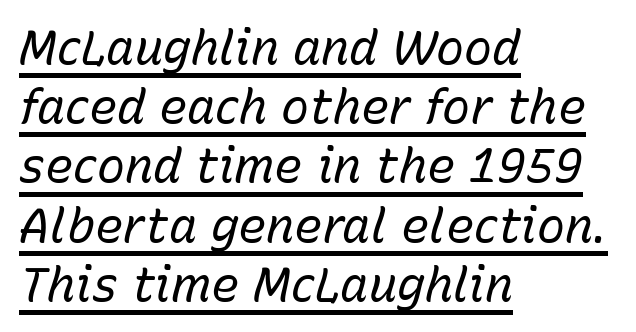
Q: Is the text bold? A: No.
Q: Is the text italic (slanted)? A: Yes, it leans right by about 15 degrees.
Q: Is the text underlined? A: Yes.
Q: How is the paragraph aligned? A: Left-aligned.
Q: Is the spacing between letters normal or unusually wide? A: Normal.
Q: Is the spacing between lines tight, normal or loose? A: Normal.
Q: Width (condensed, normal, or wide)? A: Normal.
Q: Stroke contrast? A: Low.
Q: x-height? A: Medium.
Q: Monospaced? A: No.
